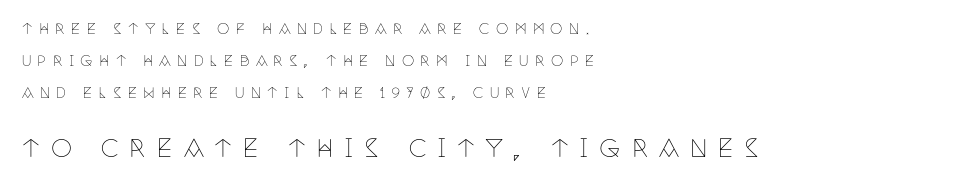
Compare the two chunks: the lower has the greater cap height. This is the regular roman posture of the typeface. The rendering inserts visible extra space after every character. Descender tails drop into unmarked territory.
